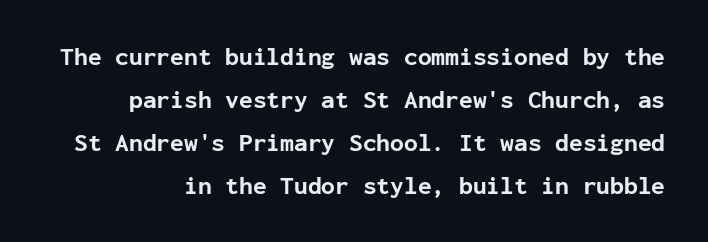
Between one letter and the next there's only the usual sliver of space. Is the type bold? Yes — the strokes are clearly thick and heavy. Rule under the text: the space is simply empty. It's the straight-up-and-down kind of type.
